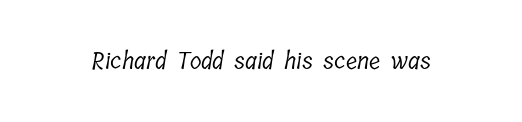
The image shows 24 px text type; set normal letter spacing, not underlined.
